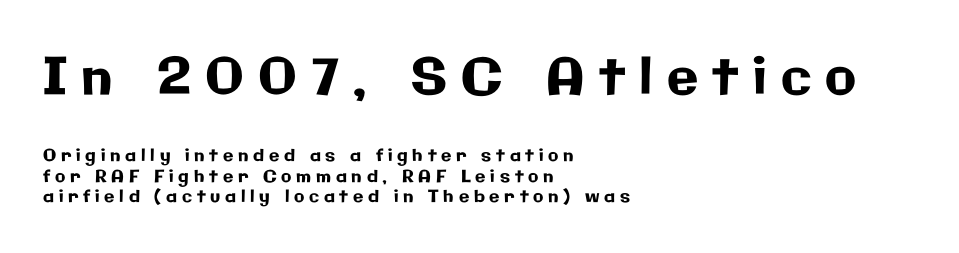
Q: Is the text italic (slanted)? A: No, it is upright.
Q: Is the typeface a serif or a sans-serif typeface? A: Sans-serif.
Q: Is the text underlined? A: No.
Q: How is the paragraph aligned? A: Left-aligned.
Q: Is the spacing between letters normal or unusually wide? A: Unusually wide.
Q: Which block of text is set in a larger size, the first (top) or the second (bottom)? A: The first (top) one.
Q: Width (condensed, normal, or wide)? A: Normal.
Q: Stroke contrast? A: Low.
Q: x-height? A: Medium.
Q: Monospaced? A: No.
